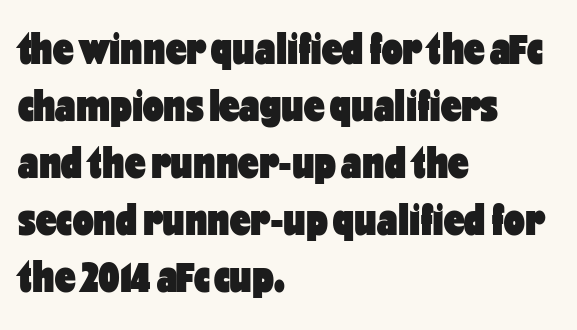
{"serif": "no", "italic": "no", "bold": "yes", "weight": "heavy", "width": "condensed", "stroke_contrast": "low", "x_height": "medium", "monospaced": "no", "underline": "no", "align": "left", "line_spacing_ratio": 1.24, "letter_spacing": "normal", "letter_spacing_em": 0.0, "glyph_px": 46}
